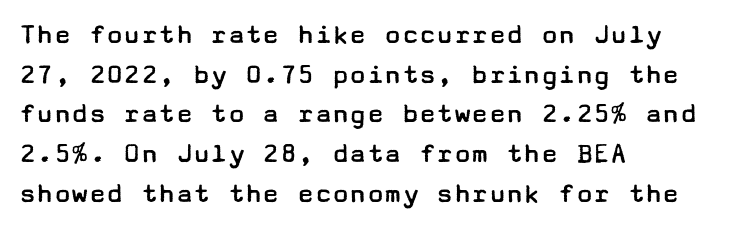
The vertical gap from one line to the next is medium. The specimen omits any rule beneath the text block's lines. The face looks like a standard text weight, possibly lighter. In CSS terms this would be text-align: left. Regarding serifs, this sample does without them.
